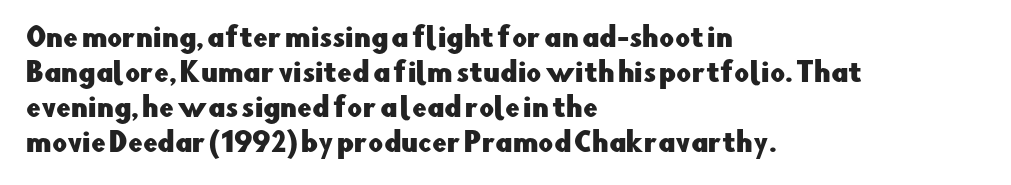
{"italic": "no", "underline": "no", "align": "left", "line_spacing": "normal", "line_spacing_ratio": 1.35, "letter_spacing": "normal", "letter_spacing_em": 0.0, "glyph_px": 26}
